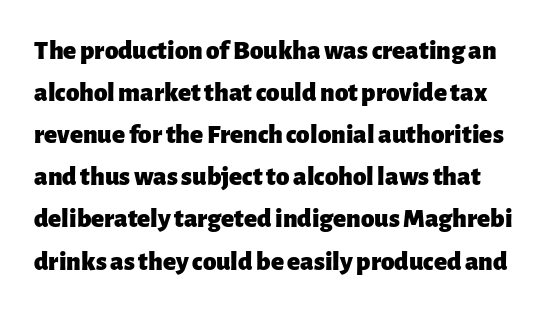
Baseline-to-baseline distance is the conventional proportion of letter height. Each row of text sits above clean, open space. This is the regular roman posture of the typeface. Here the glyphs are tracked normally, forming tight word shapes. Weight check: bold — yes, fully.
